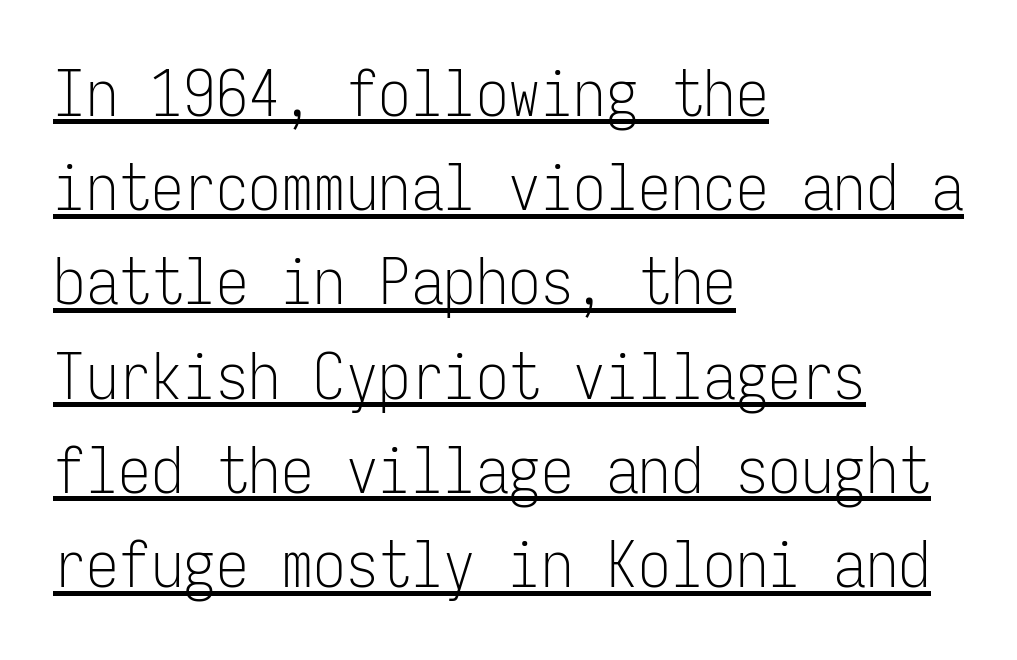
{"serif": "no", "italic": "no", "bold": "no", "weight": "light", "width": "condensed", "stroke_contrast": "low", "x_height": "medium", "monospaced": "yes", "underline": "yes", "align": "left", "line_spacing": "normal", "line_spacing_ratio": 1.45, "letter_spacing": "normal", "letter_spacing_em": 0.0, "glyph_px": 65}
